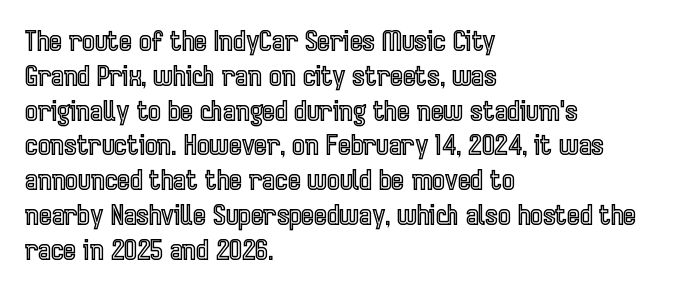
Students, observe: this is what conventionally led text looks like. This sample uses plain, unmodified letter spacing. Nobody drew a line under any word here. The typesetter chose a ragged-right arrangement here. Style check: upright.
